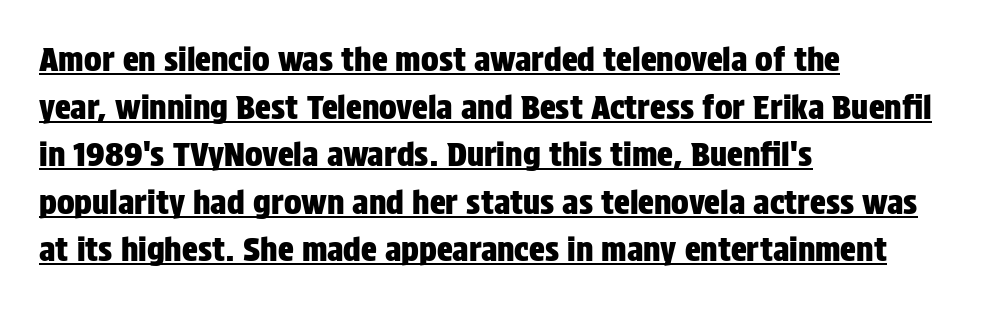
{"serif": "no", "italic": "no", "width": "condensed", "stroke_contrast": "low", "x_height": "large", "monospaced": "no", "underline": "yes", "align": "left", "line_spacing": "normal", "line_spacing_ratio": 1.44, "letter_spacing": "normal", "letter_spacing_em": 0.0, "glyph_px": 33}
